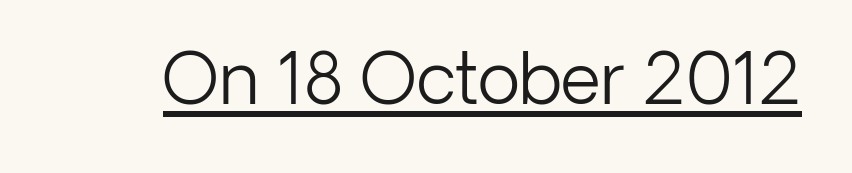
Q: Is the text bold? A: No.
Q: Is the text italic (slanted)? A: No, it is upright.
Q: Is the typeface a serif or a sans-serif typeface? A: Sans-serif.
Q: Is the text underlined? A: Yes.
Q: Is the spacing between letters normal or unusually wide? A: Normal.
Q: Width (condensed, normal, or wide)? A: Normal.
Q: Stroke contrast? A: Low.
Q: x-height? A: Medium.
Q: Monospaced? A: No.
